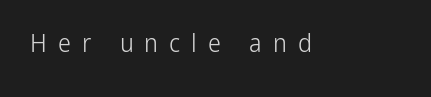
Letter spacing: wide. Has an underline been added? It has not. A typesetter would mark this as roman, not italic. No heavy texture on the line: the type isn't bold.
